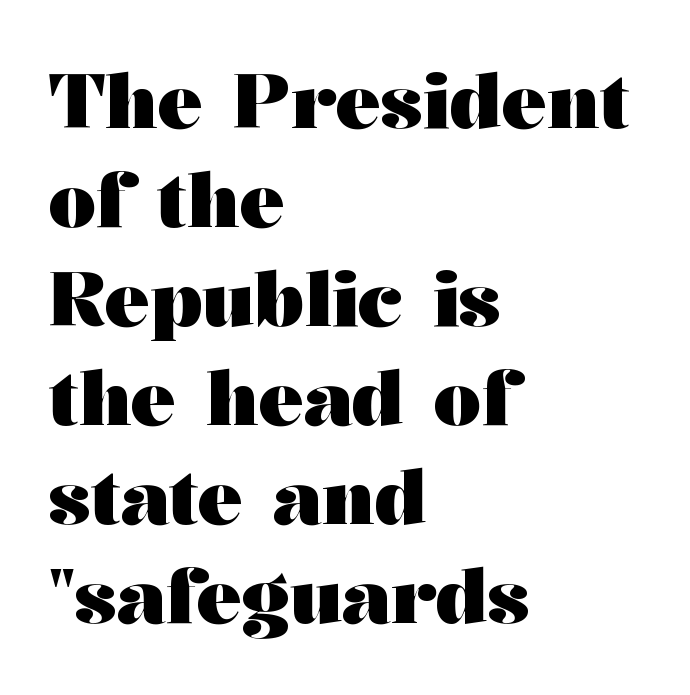
{"serif": "yes", "italic": "no", "bold": "yes", "weight": "heavy", "width": "wide", "stroke_contrast": "medium", "x_height": "medium", "monospaced": "no", "underline": "no", "align": "left", "line_spacing": "normal", "line_spacing_ratio": 1.32, "letter_spacing": "normal", "letter_spacing_em": 0.0, "glyph_px": 75}
